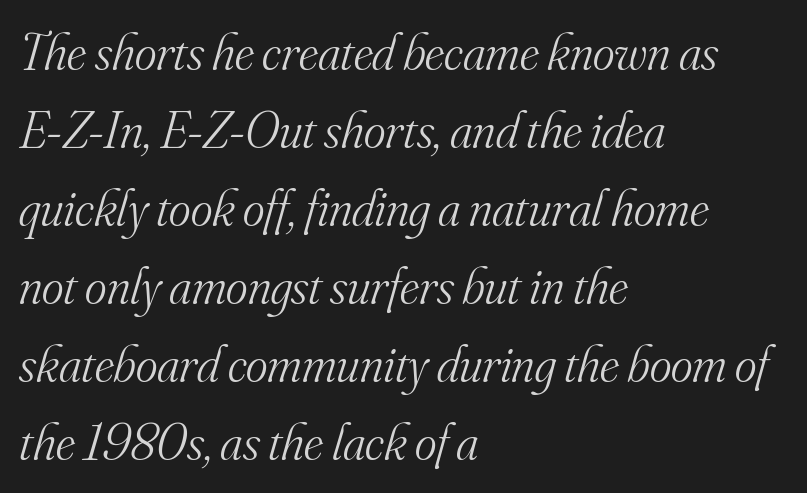
The image shows 52 px light serif type, italic (leaning right); set left-aligned, normal line spacing (1.5x), normal letter spacing, not underlined; medium stroke contrast and a small x-height.
